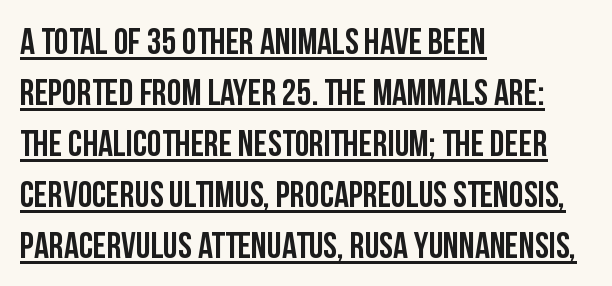
Q: Is the text bold? A: Yes.
Q: Is the text italic (slanted)? A: No, it is upright.
Q: Is the typeface a serif or a sans-serif typeface? A: Sans-serif.
Q: Is the text underlined? A: Yes.
Q: How is the paragraph aligned? A: Left-aligned.
Q: Is the spacing between letters normal or unusually wide? A: Normal.
Q: Is the spacing between lines tight, normal or loose? A: Normal.
Q: Width (condensed, normal, or wide)? A: Condensed.
Q: Stroke contrast? A: Low.
Q: x-height? A: Large.
Q: Monospaced? A: No.
